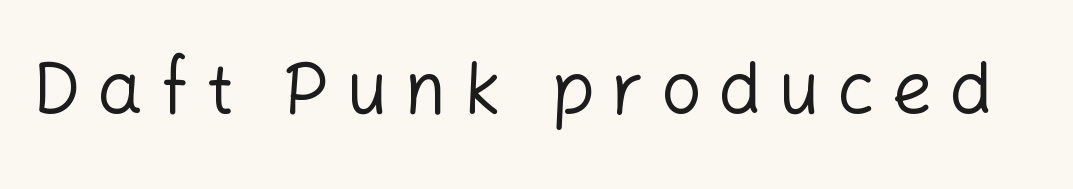
You could not count columns in this text — the font is proportionally spaced. Each row of text sits above clean, open space. Spacing between characters has been opened up far beyond the box default. It's the straight-up-and-down kind of type.
